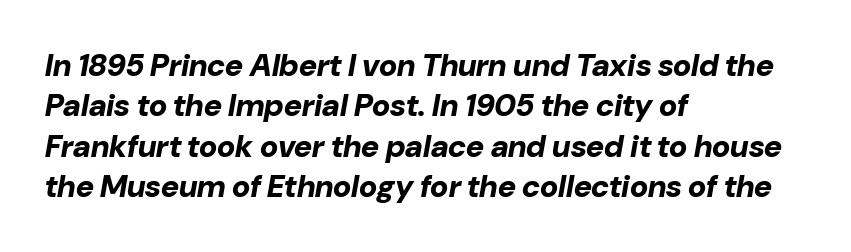
Q: Is the text bold? A: Yes.
Q: Is the text italic (slanted)? A: Yes, it leans right by about 10 degrees.
Q: Is the text underlined? A: No.
Q: How is the paragraph aligned? A: Left-aligned.
Q: Is the spacing between letters normal or unusually wide? A: Normal.
Q: Is the spacing between lines tight, normal or loose? A: Normal.
Q: Width (condensed, normal, or wide)? A: Normal.
Q: Stroke contrast? A: Low.
Q: x-height? A: Medium.
Q: Monospaced? A: No.
